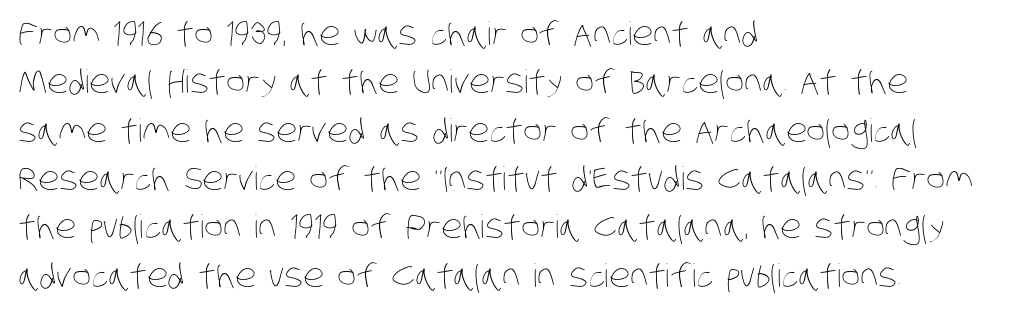
{"bold": "no", "weight": "thin", "width": "condensed", "stroke_contrast": "low", "x_height": "large", "monospaced": "no", "underline": "no", "align": "left", "line_spacing": "normal", "line_spacing_ratio": 1.51, "letter_spacing": "normal", "letter_spacing_em": 0.0, "glyph_px": 32}
